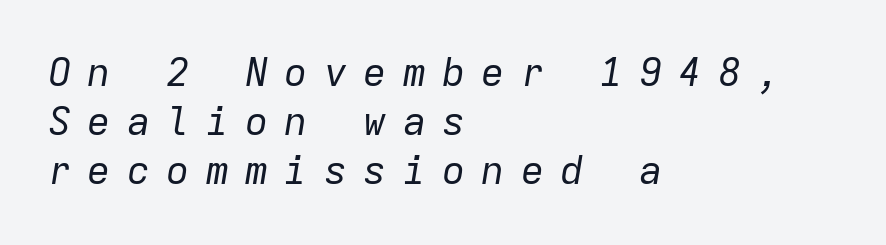
The area under the type is left untouched. Whoever set this chose a conventional vertical rhythm. Teacher's note: observe the even left margin — that is flush-left alignment. This sample has the even, mechanical cadence of fixed-width lettering.
